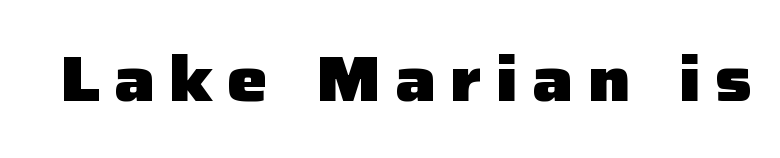
{"serif": "no", "italic": "no", "bold": "yes", "weight": "heavy", "width": "normal", "stroke_contrast": "low", "x_height": "medium", "monospaced": "no", "underline": "no", "letter_spacing": "wide", "letter_spacing_em": 0.22, "glyph_px": 64}
